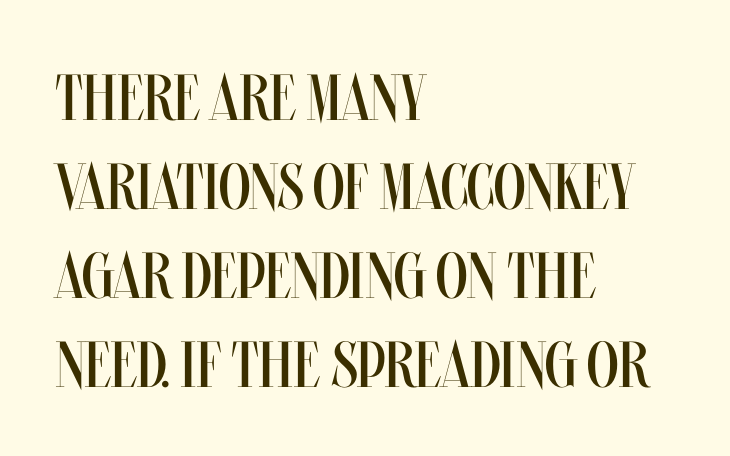
Does the lettering tilt? It doesn't — this is upright. Is this a fixed-width face? No — the glyphs have proportional, varying widths. Nobody touched the tracking dial on this one. Students, observe: this is what conventionally led text looks like.
